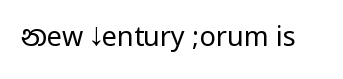
The image shows 27 px text type, upright; set normal letter spacing, not underlined.
